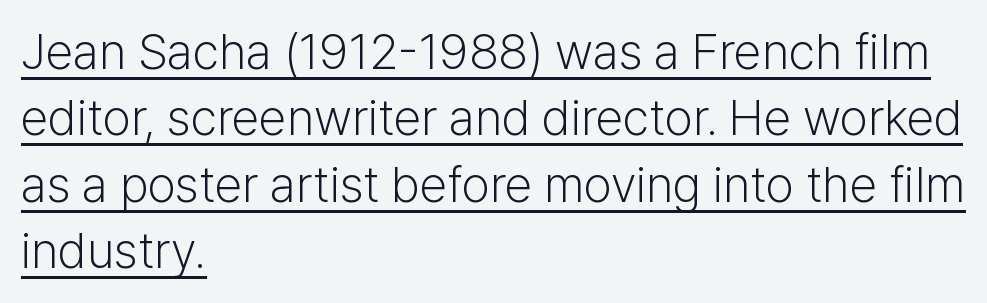
Q: Is the text bold? A: No.
Q: Is the text italic (slanted)? A: No, it is upright.
Q: Is the typeface a serif or a sans-serif typeface? A: Sans-serif.
Q: Is the text underlined? A: Yes.
Q: How is the paragraph aligned? A: Left-aligned.
Q: Is the spacing between letters normal or unusually wide? A: Normal.
Q: Is the spacing between lines tight, normal or loose? A: Normal.
Q: Width (condensed, normal, or wide)? A: Normal.
Q: Stroke contrast? A: Low.
Q: x-height? A: Medium.
Q: Monospaced? A: No.
